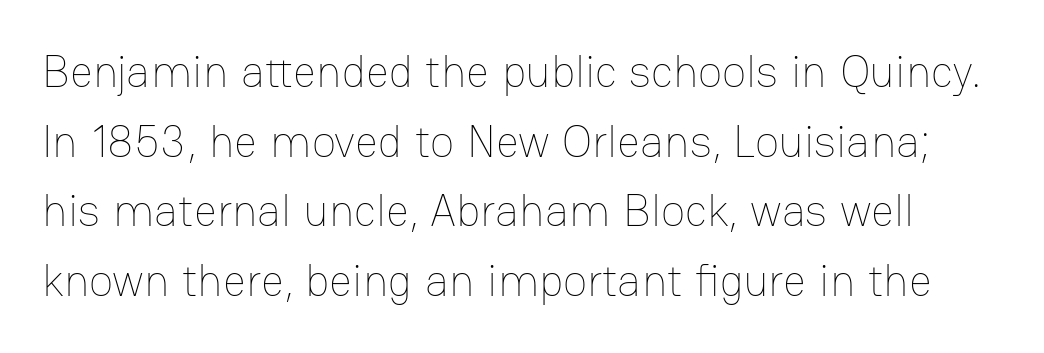
Regarding leading, the lines here are spaced in the standard way. A typesetter would call this proportional, since set widths differ per character. It's the straight-up-and-down kind of type. The face used here is rendered with its standard letterfit. The foot of each line stays bare and open. These glyphs show unthickened strokes, regular width or finer.
